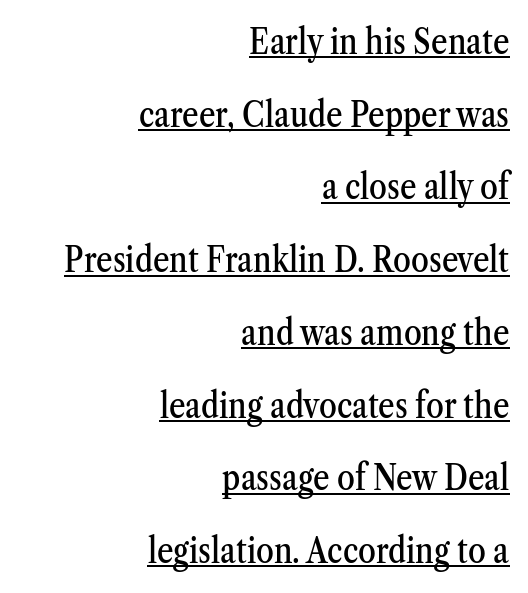
{"serif": "yes", "italic": "no", "width": "condensed", "stroke_contrast": "medium", "x_height": "medium", "monospaced": "no", "underline": "yes", "align": "right", "line_spacing": "loose", "line_spacing_ratio": 2.02, "letter_spacing": "normal", "letter_spacing_em": 0.0, "glyph_px": 36}
